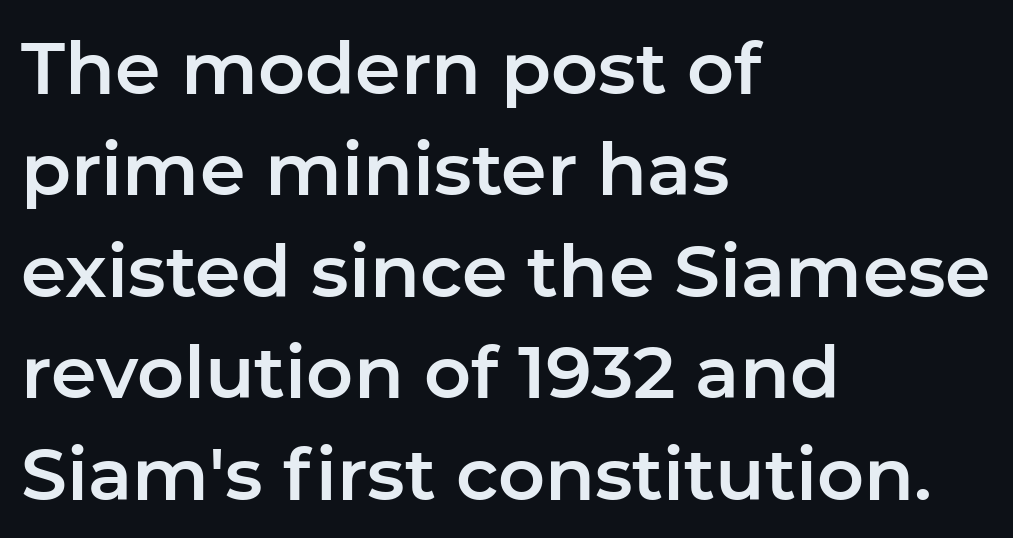
The image shows 73 px sans-serif type, upright; set left-aligned, normal line spacing (1.39x), normal letter spacing, not underlined; low stroke contrast and a medium x-height.
